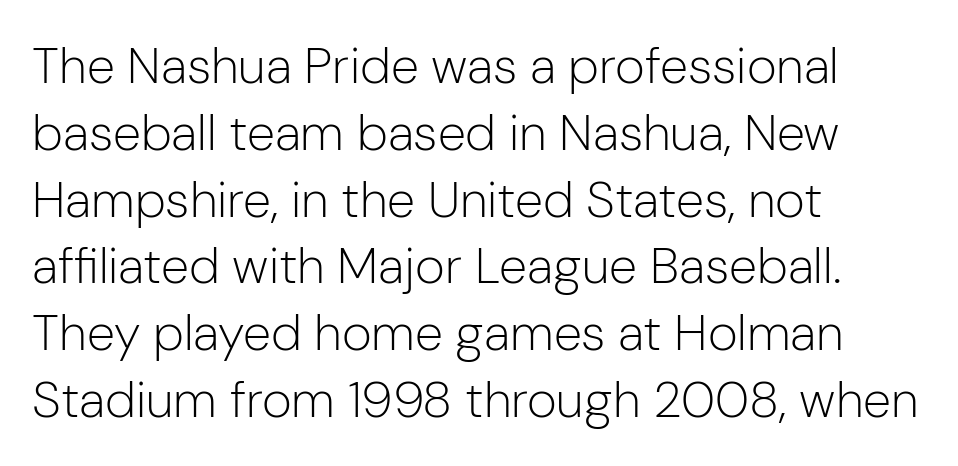
{"serif": "no", "italic": "no", "bold": "no", "weight": "light", "width": "normal", "stroke_contrast": "low", "x_height": "medium", "monospaced": "no", "underline": "no", "align": "left", "line_spacing": "normal", "line_spacing_ratio": 1.31, "letter_spacing": "normal", "letter_spacing_em": 0.0, "glyph_px": 51}
